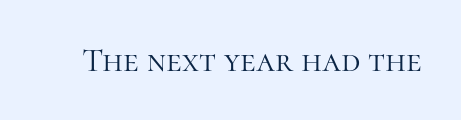
The image shows 34 px light serif type, upright; set normal letter spacing, not underlined; high stroke contrast and a medium x-height.
